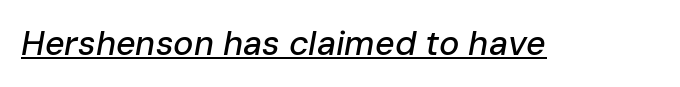
{"italic": "yes", "lean": "right", "slant_degrees": 10, "width": "normal", "stroke_contrast": "low", "x_height": "medium", "monospaced": "no", "underline": "yes", "letter_spacing": "normal", "letter_spacing_em": 0.0, "glyph_px": 34}
